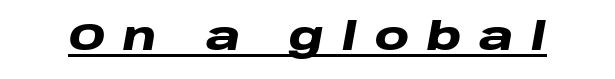
The image shows 39 px heavy, wide type, italic (leaning right); set unusually wide letter spacing (+0.46 em), underlined; low stroke contrast and a large x-height.
